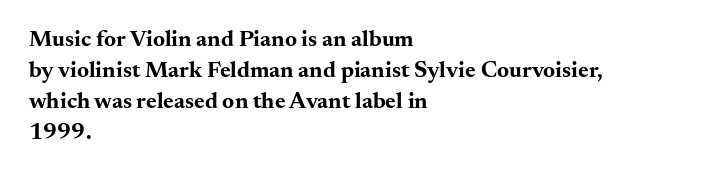
The image shows 23 px bold type, upright; set left-aligned, normal line spacing (1.35x), normal letter spacing, not underlined.
